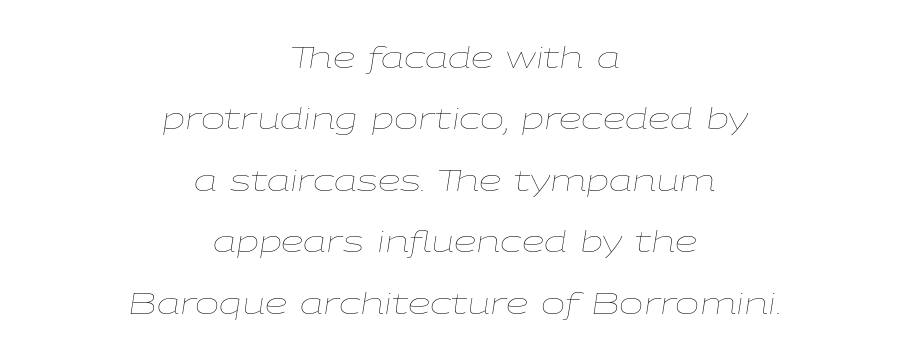
Q: Is the text bold? A: No.
Q: Is the text italic (slanted)? A: Yes, it leans right by about 9 degrees.
Q: Is the text underlined? A: No.
Q: How is the paragraph aligned? A: Centered.
Q: Is the spacing between letters normal or unusually wide? A: Normal.
Q: Is the spacing between lines tight, normal or loose? A: Loose.
Q: Width (condensed, normal, or wide)? A: Wide.
Q: Stroke contrast? A: Low.
Q: x-height? A: Medium.
Q: Monospaced? A: No.
